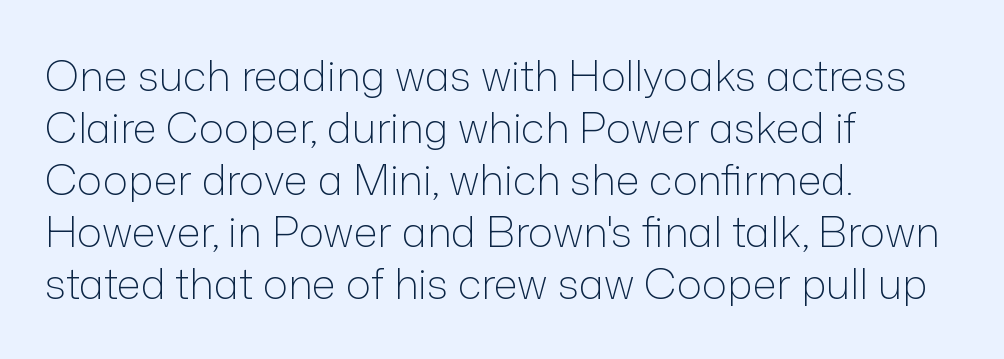
{"serif": "no", "italic": "no", "bold": "no", "weight": "light", "width": "normal", "stroke_contrast": "low", "x_height": "medium", "monospaced": "no", "underline": "no", "align": "left", "line_spacing_ratio": 1.24, "letter_spacing": "normal", "letter_spacing_em": 0.0, "glyph_px": 42}
